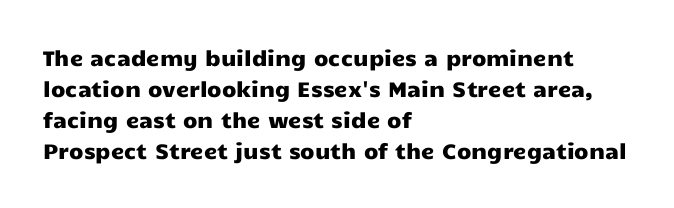
Does the copy run flush right? No — it runs flush left. The specimen reads as upright at a glance. Between one letter and the next there's only the usual sliver of space. The designer left line spacing at the default.
